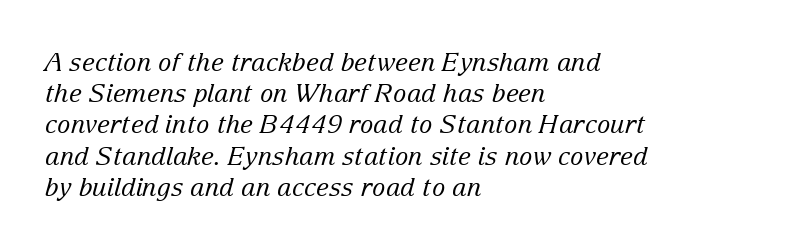
The image shows 25 px text type, italic (leaning right); set left-aligned, normal line spacing (1.25x), normal letter spacing, not underlined.
